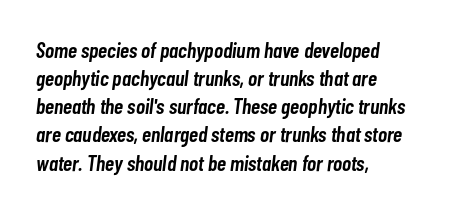
The image shows 22 px text type, italic (leaning right); set left-aligned, normal line spacing (1.28x), normal letter spacing, not underlined.
